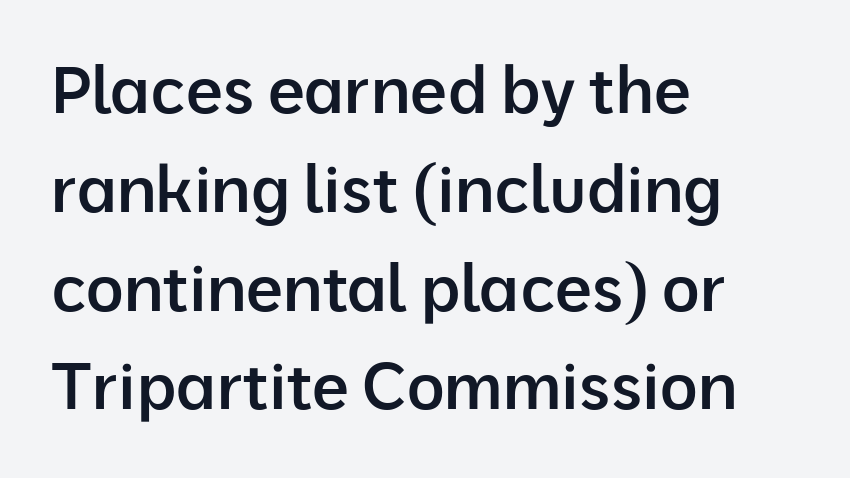
Q: Is the text bold? A: Semi-bold.
Q: Is the text italic (slanted)? A: No, it is upright.
Q: Is the typeface a serif or a sans-serif typeface? A: Sans-serif.
Q: Is the text underlined? A: No.
Q: How is the paragraph aligned? A: Left-aligned.
Q: Is the spacing between letters normal or unusually wide? A: Normal.
Q: Is the spacing between lines tight, normal or loose? A: Normal.
Q: Width (condensed, normal, or wide)? A: Normal.
Q: Stroke contrast? A: Low.
Q: x-height? A: Medium.
Q: Monospaced? A: No.
